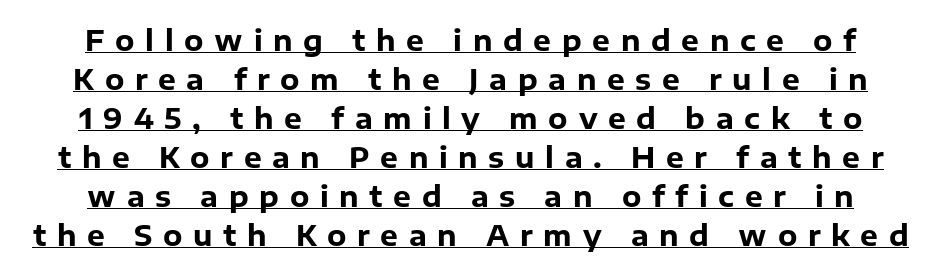
It's the straight-up-and-down kind of type. The glyphs are accompanied by a horizontal stroke just below them. The tracking reads as deliberately expanded to a designer's eye. The text was rendered using a sans face with plain stroke endings.
